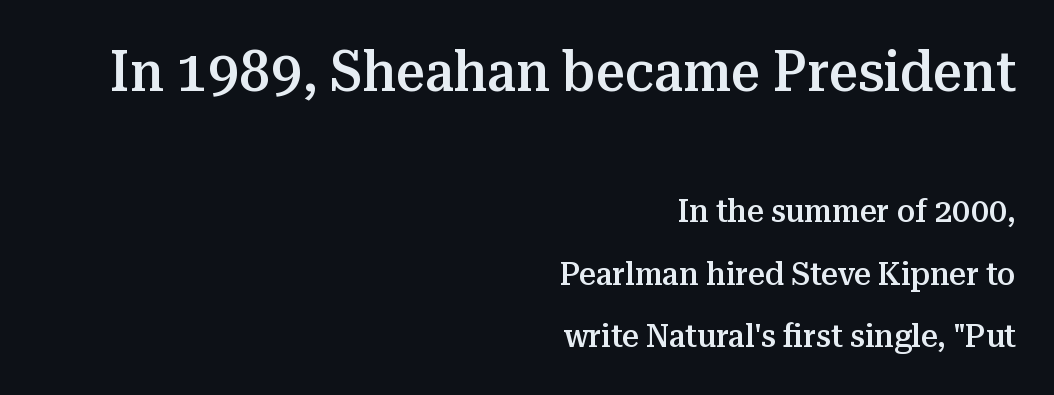
The lines are quadded right. A semibold gives these letters moderate extra thickness, short of bold. Look at the tracking — it's just the regular setting, nothing added. This layout puts the oversized block above and the modest block below. Nope, not italic — everything's standing straight. This sample has the flowing, uneven cadence of proportional lettering.
